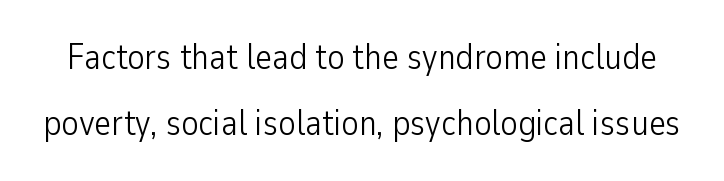
Check under the words: just untouched page. You can tell it's not italic because the verticals are truly vertical. Looks like regular typesetting: each glyph gets only the width it needs. Look at the tracking — it's just the regular setting, nothing added.
